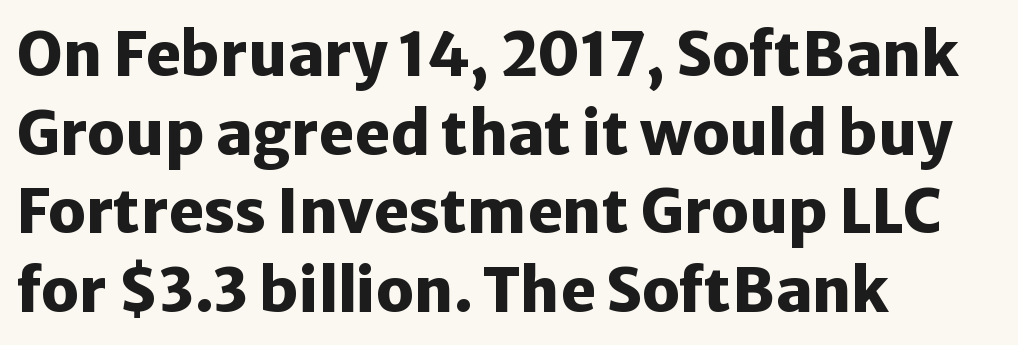
This sample has the flowing, uneven cadence of proportional lettering. A full-strength bold gives these letters their thick strokes. Bare-footed words on every line. Examine the stroke ends and you'll find no serifs. The rendering uses a moderate line-height, typical for paragraphs.
